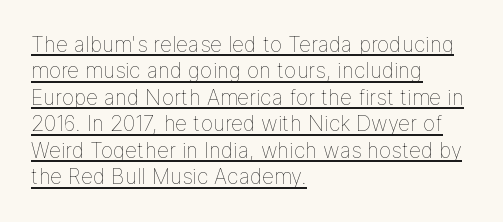
The image shows 21 px text type, upright; set left-aligned, normal line spacing (1.26x), normal letter spacing, underlined.
